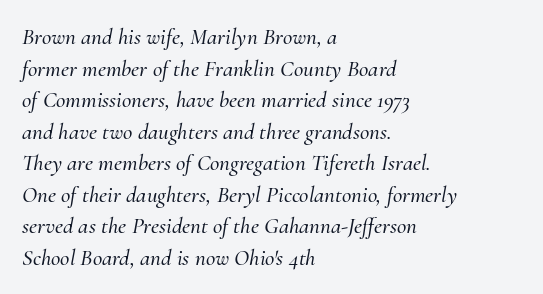
A bare baseline throughout the passage. An italicized treatment has been applied to the whole sample. Notice how the passage keeps a crisp vertical edge on the left only. Each new line begins a customary step beneath the previous one.
